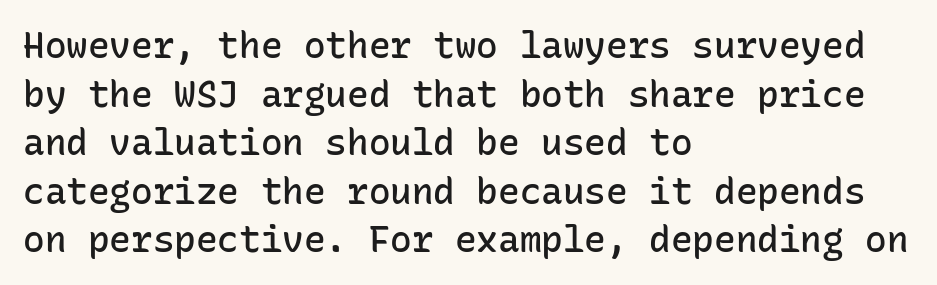
The image shows 36 px semibold sans-serif type, upright, monospaced; set left-aligned, normal line spacing (1.35x), normal letter spacing, not underlined; low stroke contrast and a medium x-height.
